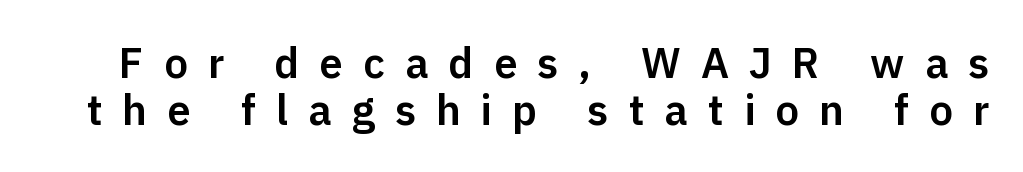
{"serif": "no", "italic": "no", "width": "normal", "stroke_contrast": "low", "x_height": "medium", "monospaced": "no", "underline": "no", "line_spacing": "tight", "line_spacing_ratio": 1.12, "letter_spacing": "wide", "letter_spacing_em": 0.48, "glyph_px": 42}
